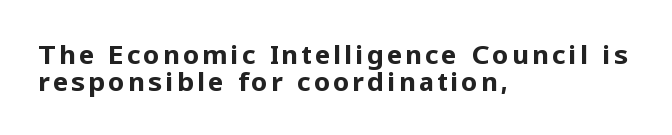
{"italic": "no", "bold": "yes", "underline": "no", "align": "left", "line_spacing": "tight", "line_spacing_ratio": 1.02, "glyph_px": 26}
